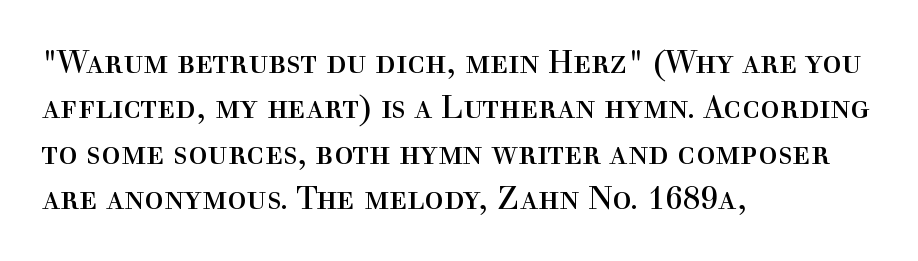
The image shows 32 px regular-weight serif type, upright; set left-aligned, normal line spacing (1.42x), normal letter spacing, not underlined; a medium x-height.
